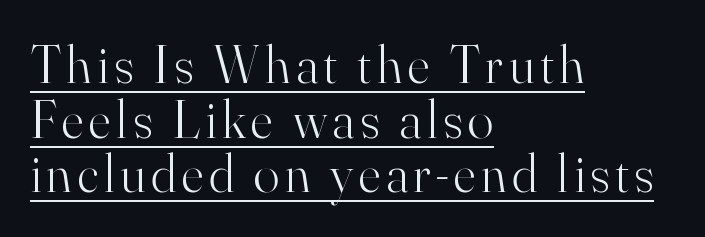
{"serif": "yes", "italic": "no", "bold": "no", "weight": "light", "width": "normal", "stroke_contrast": "high", "x_height": "small", "monospaced": "no", "underline": "yes", "align": "left", "line_spacing": "tight", "line_spacing_ratio": 1.01, "glyph_px": 54}
